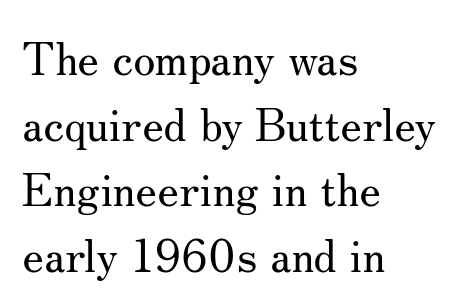
{"serif": "yes", "italic": "no", "bold": "no", "weight": "regular", "width": "normal", "stroke_contrast": "medium", "x_height": "small", "monospaced": "no", "underline": "no", "align": "left", "line_spacing": "normal", "line_spacing_ratio": 1.46, "letter_spacing": "normal", "letter_spacing_em": 0.0, "glyph_px": 45}
